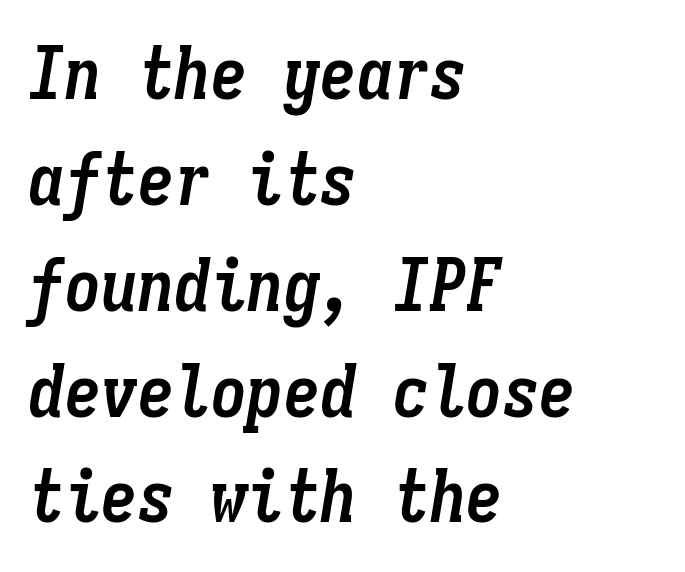
The image shows 73 px semibold, condensed type, italic (leaning right), monospaced; set left-aligned, normal line spacing (1.45x), normal letter spacing, not underlined; low stroke contrast and a medium x-height.
